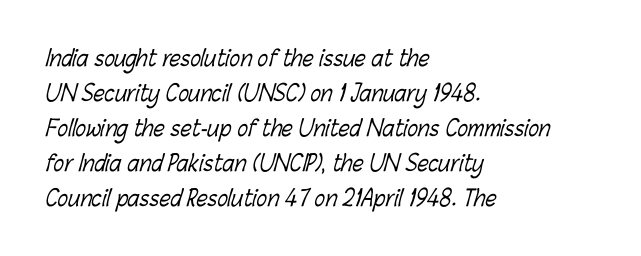
The image shows 22 px text type; set left-aligned, normal line spacing (1.59x), normal letter spacing, not underlined.
